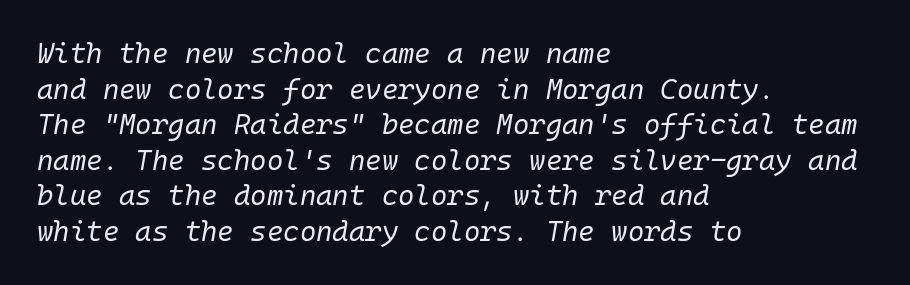
The image shows 28 px regular-weight type, italic (leaning right), monospaced; set left-aligned, normal line spacing (1.27x), normal letter spacing, not underlined; low stroke contrast and a medium x-height.
